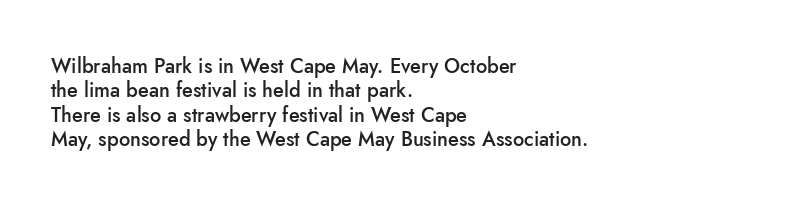
{"italic": "no", "bold": "semi", "underline": "no", "align": "left", "line_spacing_ratio": 1.22, "letter_spacing": "normal", "letter_spacing_em": 0.0, "glyph_px": 20}
